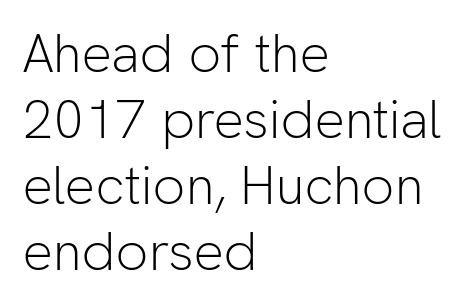
{"serif": "no", "italic": "no", "bold": "no", "weight": "light", "width": "normal", "stroke_contrast": "low", "x_height": "medium", "monospaced": "no", "underline": "no", "align": "left", "line_spacing_ratio": 1.22, "letter_spacing": "normal", "letter_spacing_em": 0.0, "glyph_px": 54}
